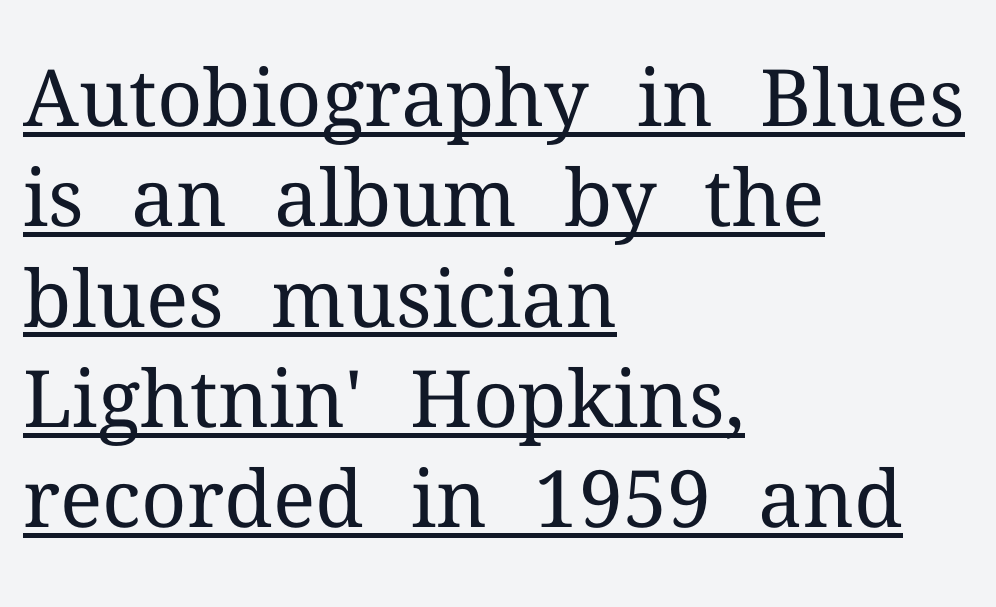
The image shows 79 px regular-weight serif type, upright; set left-aligned, normal line spacing (1.27x), normal letter spacing, underlined; medium stroke contrast and a medium x-height.
